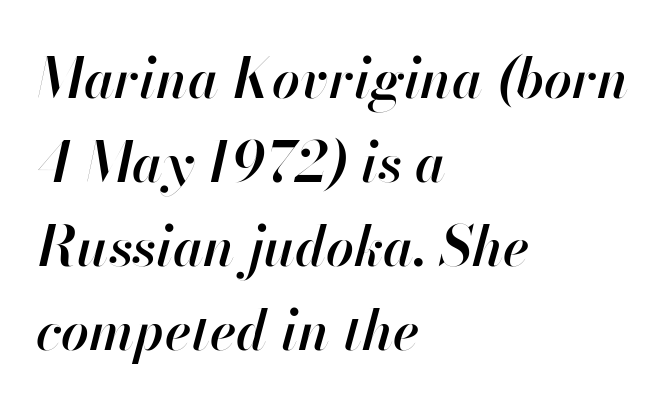
The image shows 55 px semibold type, italic (leaning right); set left-aligned, normal line spacing (1.53x), normal letter spacing, not underlined; high stroke contrast and a small x-height.
